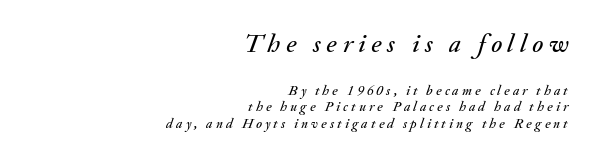
Q: Is the text italic (slanted)? A: Yes, it leans right by about 20 degrees.
Q: Is the text underlined? A: No.
Q: How is the paragraph aligned? A: Right-aligned.
Q: Is the spacing between letters normal or unusually wide? A: Unusually wide.
Q: Which block of text is set in a larger size, the first (top) or the second (bottom)? A: The first (top) one.
